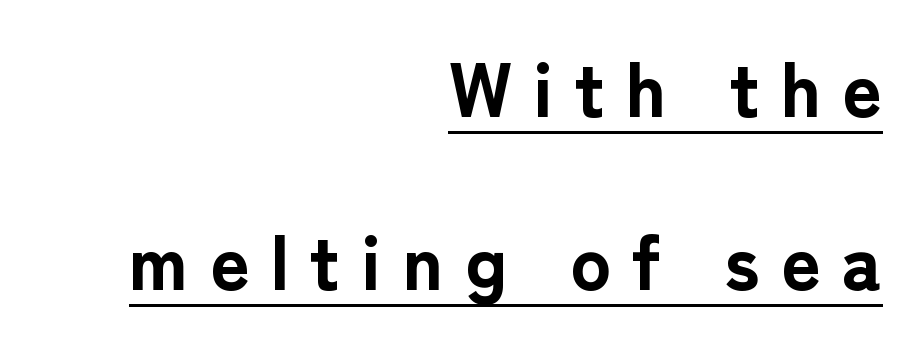
Q: Is the text bold? A: Yes.
Q: Is the text italic (slanted)? A: No, it is upright.
Q: Is the typeface a serif or a sans-serif typeface? A: Sans-serif.
Q: Is the text underlined? A: Yes.
Q: How is the paragraph aligned? A: Right-aligned.
Q: Is the spacing between letters normal or unusually wide? A: Unusually wide.
Q: Is the spacing between lines tight, normal or loose? A: Loose.
Q: Width (condensed, normal, or wide)? A: Normal.
Q: Stroke contrast? A: Low.
Q: x-height? A: Medium.
Q: Monospaced? A: No.
